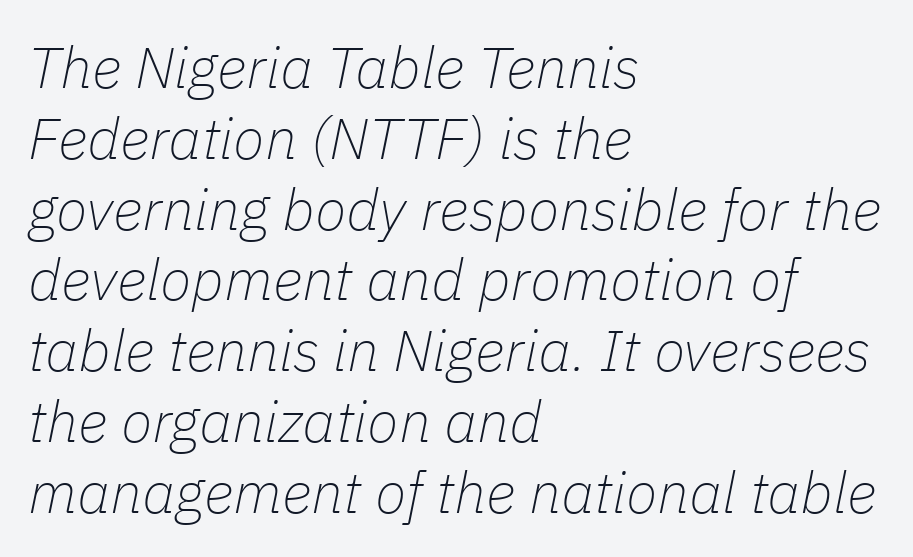
{"italic": "yes", "lean": "right", "slant_degrees": 11, "bold": "no", "weight": "thin", "width": "normal", "stroke_contrast": "low", "x_height": "medium", "monospaced": "no", "underline": "no", "align": "left", "line_spacing_ratio": 1.22, "letter_spacing": "normal", "letter_spacing_em": 0.0, "glyph_px": 58}
